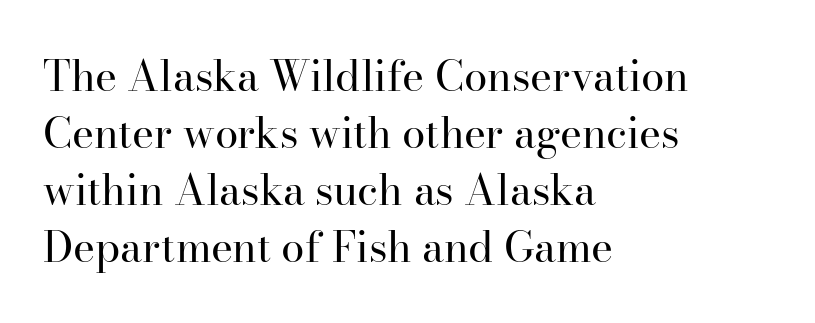
The image shows 42 px regular-weight serif type, upright; set left-aligned, normal line spacing (1.36x), normal letter spacing, not underlined; high stroke contrast and a small x-height.
